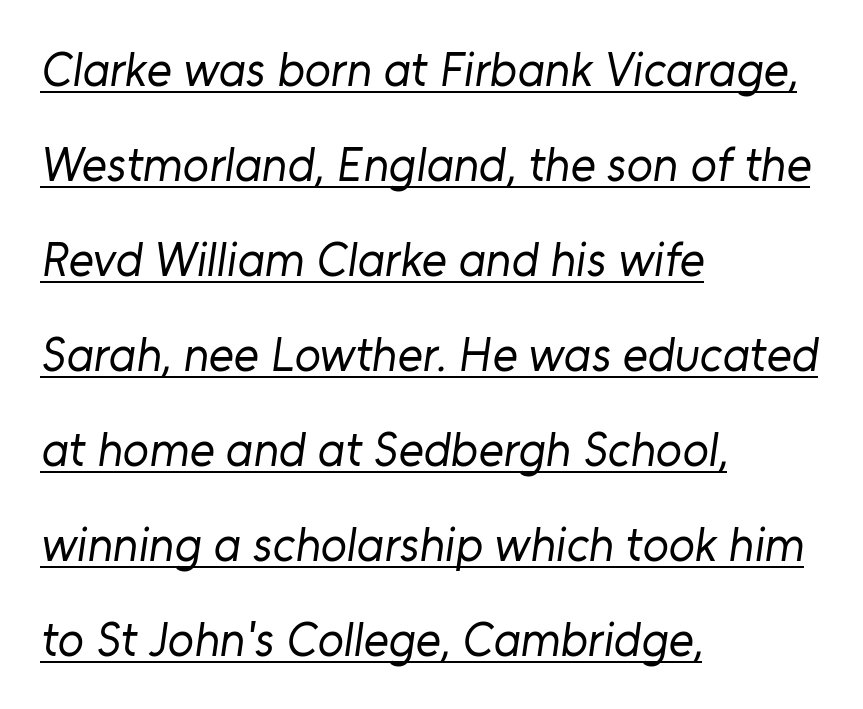
Nothing unusual about the tracking: characters are spaced as the font intends. Character widths vary here, with narrow letters taking less room than wide ones. Rows of type keep a wide berth in the vertical direction. You can see a thin bar hugging the bottom of the glyphs. The font family rendered here belongs to the sans-serif group. Think standard paragraph weight, or any step lighter than that.
